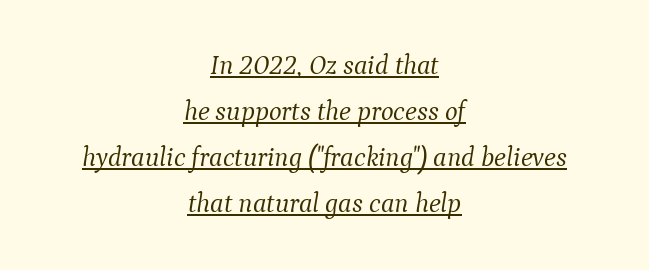
The image shows 27 px text type, italic (leaning right); set centered, normal line spacing (1.7x), normal letter spacing, underlined.
